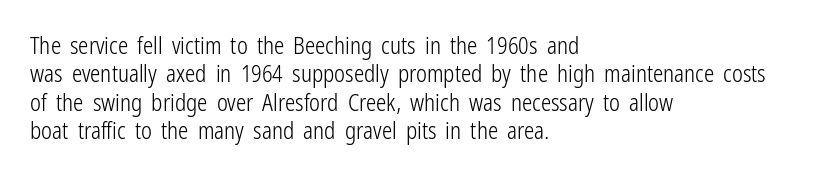
{"italic": "no", "bold": "no", "underline": "no", "align": "left", "line_spacing_ratio": 1.23, "letter_spacing": "normal", "letter_spacing_em": 0.0, "glyph_px": 23}
